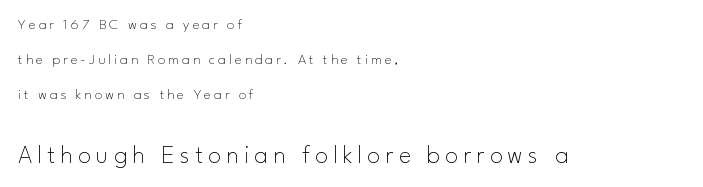
The image shows 26 px text type, upright; set left-aligned, loose line spacing (2.33x), unusually wide letter spacing (+0.2 em), not underlined; the second (bottom) block is 1.73x larger.
